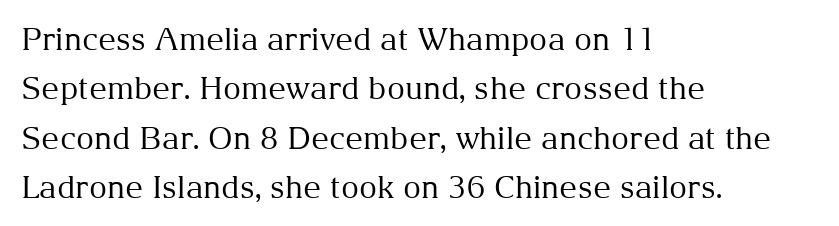
Q: Is the text bold? A: No.
Q: Is the text italic (slanted)? A: No, it is upright.
Q: Is the typeface a serif or a sans-serif typeface? A: Serif.
Q: Is the text underlined? A: No.
Q: How is the paragraph aligned? A: Left-aligned.
Q: Is the spacing between letters normal or unusually wide? A: Normal.
Q: Is the spacing between lines tight, normal or loose? A: Normal.
Q: Width (condensed, normal, or wide)? A: Normal.
Q: Stroke contrast? A: Medium.
Q: x-height? A: Medium.
Q: Monospaced? A: No.
